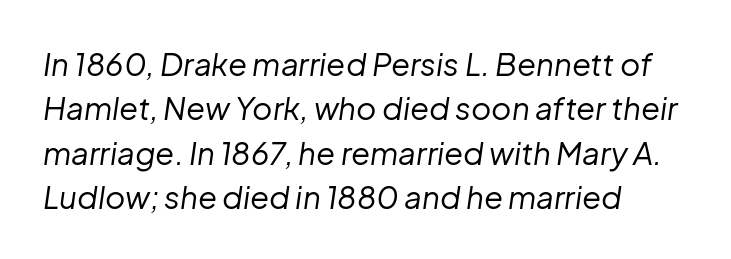
Designer's note — italics engaged. The passage shown is typed in a proportional face where columns would drift. In CSS terms this would be text-align: left. The leading is moderate, giving the passage an even texture. Honestly, there is no underline to notice here at all. Each word holds together tightly as a unit, with standard inter-letter gaps.
